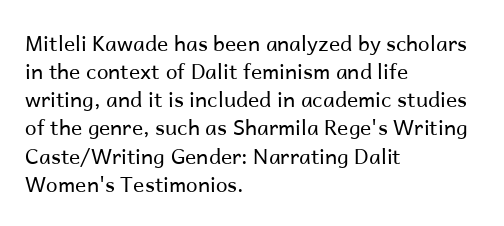
Q: Is the text bold? A: No.
Q: Is the text italic (slanted)? A: No, it is upright.
Q: Is the text underlined? A: No.
Q: How is the paragraph aligned? A: Left-aligned.
Q: Is the spacing between letters normal or unusually wide? A: Normal.
Q: Is the spacing between lines tight, normal or loose? A: Normal.
